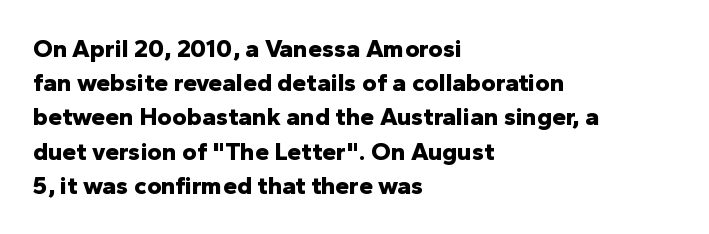
Q: Is the text bold? A: Yes.
Q: Is the text italic (slanted)? A: No, it is upright.
Q: Is the text underlined? A: No.
Q: How is the paragraph aligned? A: Left-aligned.
Q: Is the spacing between letters normal or unusually wide? A: Normal.
Q: Is the spacing between lines tight, normal or loose? A: Normal.
